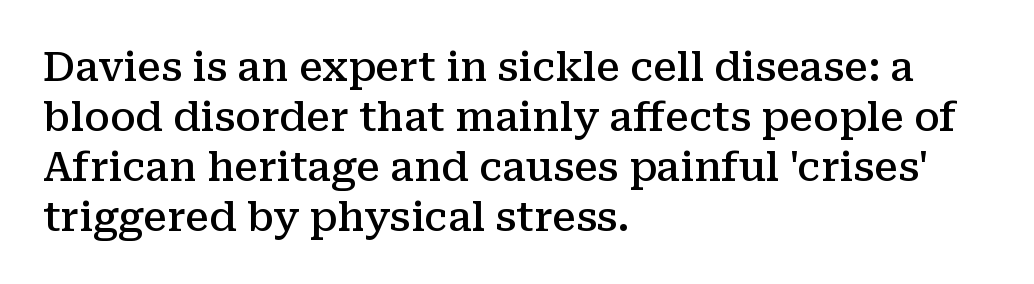
Underlining? Definitely not there. These lines are composed in type with serifs. Note the varied advance widths — an 'i' is clearly narrower than an 'm'. Ordinary non-slanted type is in use.
